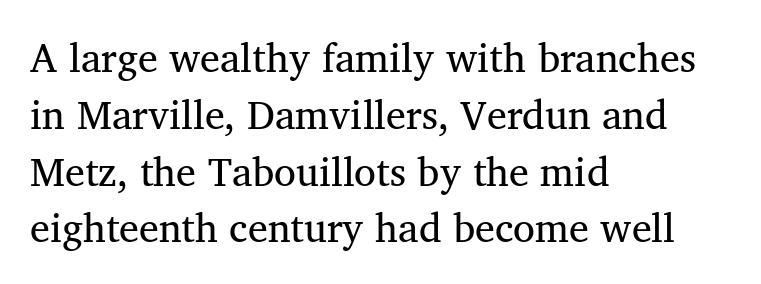
Regarding serifs, this sample has them. Do the characters align in a grid? No, the font is proportional. How are the letters spaced? Ordinarily, with no added tracking. The lines sit at an ordinary, default distance from one another.
